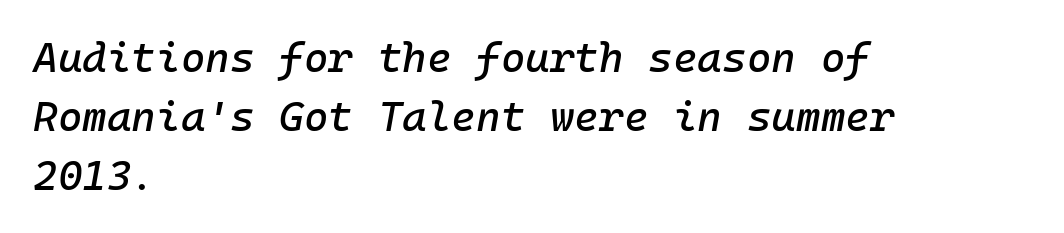
This rendering leaves character spacing at its baseline value. Anything drawn beneath the words? Only blank space. If you drew a line through each stem, it would be angled. One-word summary of the alignment: left. Students, observe: this is what conventionally led text looks like.
